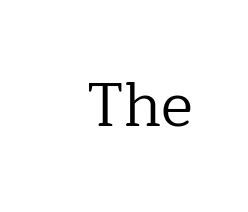
{"serif": "yes", "italic": "no", "bold": "no", "weight": "regular", "width": "normal", "stroke_contrast": "low", "x_height": "medium", "monospaced": "no", "underline": "no", "letter_spacing": "normal", "letter_spacing_em": 0.0, "glyph_px": 61}
